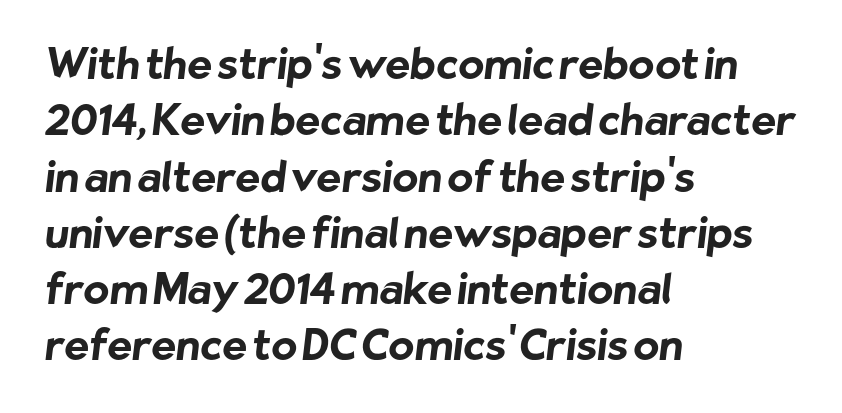
Vertical spacing — default. You could call the tracking neutral — neither tight nor loose. The passage shown is typed in a proportional face where columns would drift. The compositor pushed each line to the left boundary.
